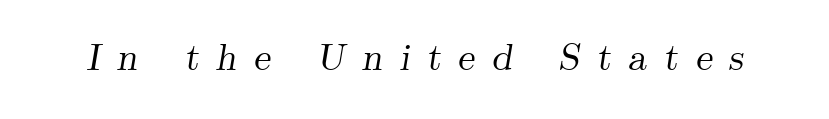
The glyphs in this specimen are seriffed. The baseline area is clear. Tracking value appears strongly positive — letters spread wide. Varying glyph widths throughout — classic text-font behaviour.
